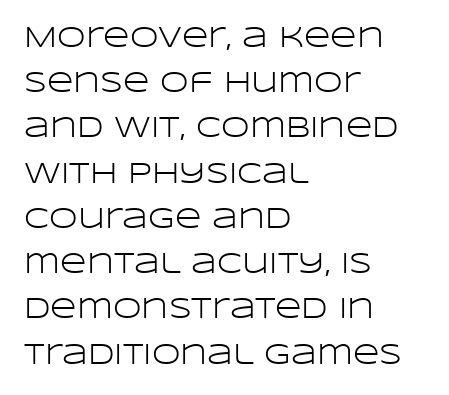
The typeface chosen for these lines omits serifs. Vertically, the passage feels balanced, rows spaced as you'd expect. Ordinary non-slanted type is in use. This sample uses plain, unmodified letter spacing. Stems and bowls with no extra thickness — not bold.
